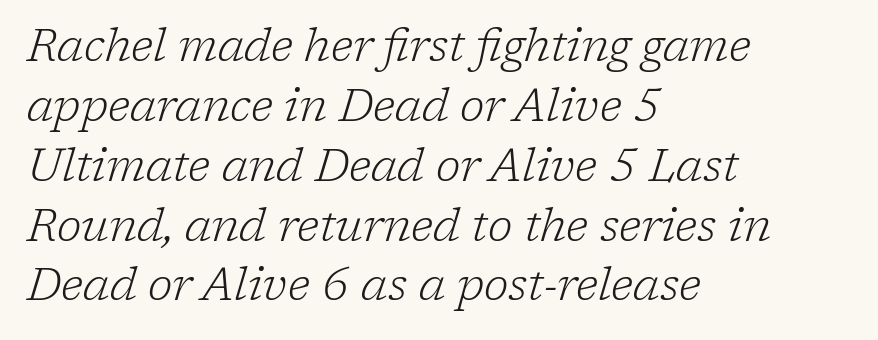
Q: Is the text bold? A: No.
Q: Is the text italic (slanted)? A: Yes, it leans right by about 17 degrees.
Q: Is the typeface a serif or a sans-serif typeface? A: Serif.
Q: Is the text underlined? A: No.
Q: How is the paragraph aligned? A: Left-aligned.
Q: Is the spacing between letters normal or unusually wide? A: Normal.
Q: Is the spacing between lines tight, normal or loose? A: Normal.
Q: Width (condensed, normal, or wide)? A: Normal.
Q: Stroke contrast? A: Low.
Q: x-height? A: Medium.
Q: Monospaced? A: No.
